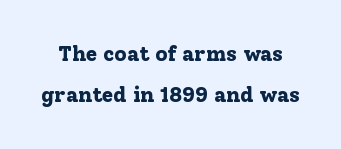
Q: Is the text bold? A: Yes.
Q: Is the text italic (slanted)? A: No, it is upright.
Q: Is the text underlined? A: No.
Q: Is the spacing between letters normal or unusually wide? A: Normal.
Q: Is the spacing between lines tight, normal or loose? A: Loose.
